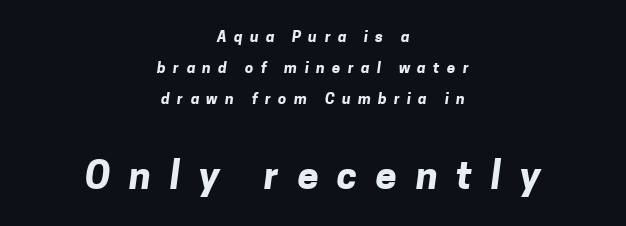
The font family rendered here belongs to the sans-serif group. The line-height multiplier appears high, well above default. Is this a fixed-width face? No — the glyphs have proportional, varying widths. Plain, unruled lines of type.
